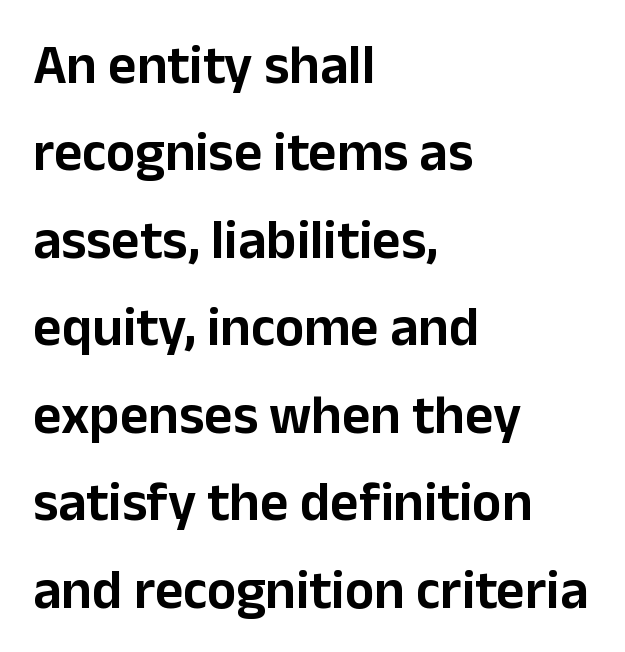
Q: Is the text italic (slanted)? A: No, it is upright.
Q: Is the typeface a serif or a sans-serif typeface? A: Sans-serif.
Q: Is the text underlined? A: No.
Q: How is the paragraph aligned? A: Left-aligned.
Q: Is the spacing between letters normal or unusually wide? A: Normal.
Q: Is the spacing between lines tight, normal or loose? A: Normal.
Q: Width (condensed, normal, or wide)? A: Normal.
Q: Stroke contrast? A: Low.
Q: x-height? A: Medium.
Q: Monospaced? A: No.
